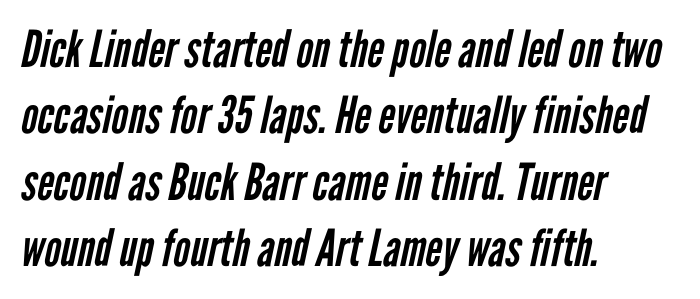
The image shows 51 px regular-weight, condensed sans-serif type; set left-aligned, normal line spacing (1.3x), normal letter spacing, not underlined; low stroke contrast and a medium x-height.
